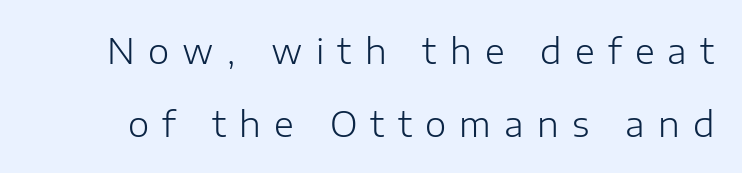
The tracking jumps out immediately: characters are airy and widely separated. Each letter's strokes conclude bluntly, with no projecting serifs. Line spacing here is loose. Is this a heavy cut? Hardly; it is regular or lighter. Decoration check: the copy has no underline.
